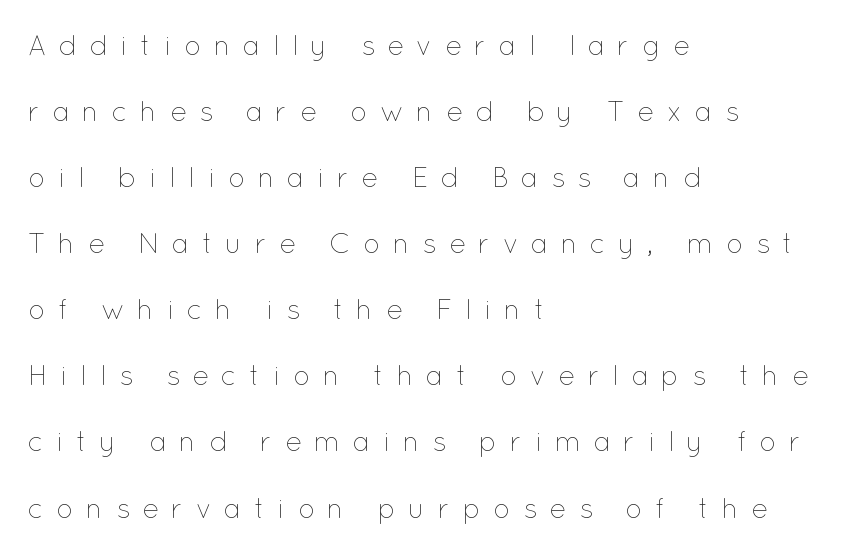
The image shows 28 px thin type, upright; set left-aligned, loose line spacing (2.36x), unusually wide letter spacing (+0.44 em), not underlined; low stroke contrast and a medium x-height.
